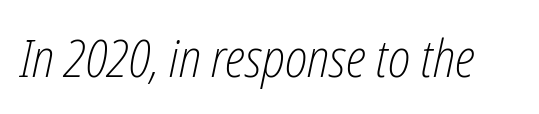
{"italic": "yes", "lean": "right", "slant_degrees": 12, "bold": "no", "weight": "light", "width": "condensed", "stroke_contrast": "low", "x_height": "medium", "monospaced": "no", "underline": "no", "letter_spacing": "normal", "letter_spacing_em": 0.0, "glyph_px": 52}
